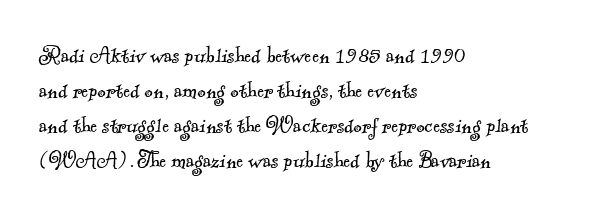
The image shows 26 px text type; set left-aligned, normal line spacing (1.35x), normal letter spacing, not underlined.
